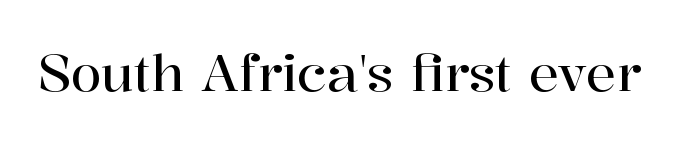
Compared with typical body copy, the letter spacing here is the same. The baseline area is clear. You can tell from the footed stems that serif type was used. Looks like regular typesetting: each glyph gets only the width it needs. Rendered with straight, roman letterforms.
